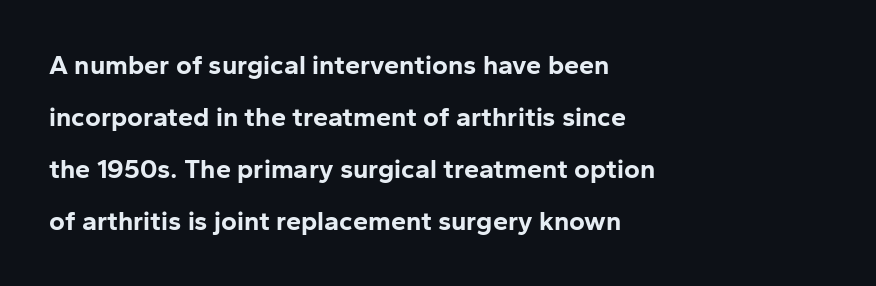
{"italic": "no", "bold": "yes", "underline": "no", "align": "left", "line_spacing": "loose", "line_spacing_ratio": 1.92, "letter_spacing": "normal", "letter_spacing_em": 0.0, "glyph_px": 27}
